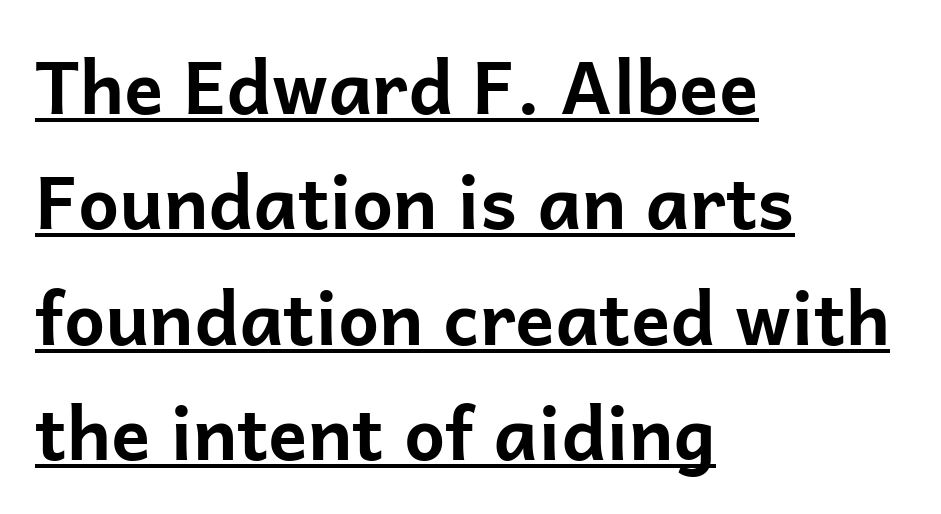
Notice how the passage keeps a crisp vertical edge on the left only. In terms of weight, the rendering is a true, heavy bold. Looks like someone drew a line under every word here. These lines sit exactly where default settings would place them. Here the glyphs are tracked normally, forming tight word shapes. Does the lettering tilt? It doesn't — this is upright.
